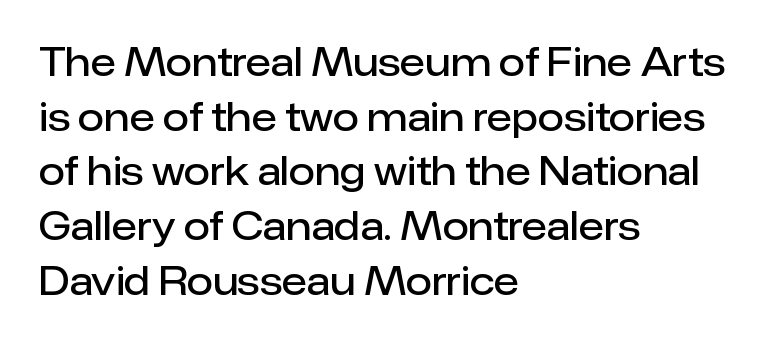
Q: Is the text bold? A: Semi-bold.
Q: Is the text italic (slanted)? A: No, it is upright.
Q: Is the typeface a serif or a sans-serif typeface? A: Sans-serif.
Q: Is the text underlined? A: No.
Q: How is the paragraph aligned? A: Left-aligned.
Q: Is the spacing between letters normal or unusually wide? A: Normal.
Q: Is the spacing between lines tight, normal or loose? A: Normal.
Q: Width (condensed, normal, or wide)? A: Normal.
Q: Stroke contrast? A: Low.
Q: x-height? A: Medium.
Q: Monospaced? A: No.
